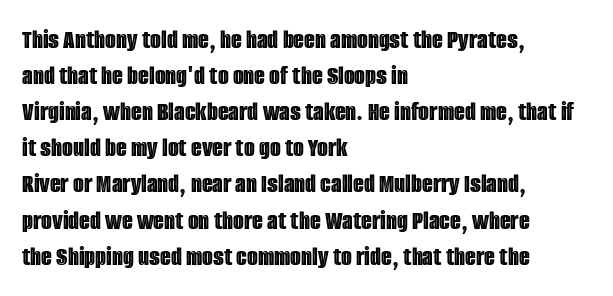
The image shows 28 px condensed type, upright; set left-aligned, normal line spacing (1.29x), normal letter spacing, not underlined; a large x-height.
